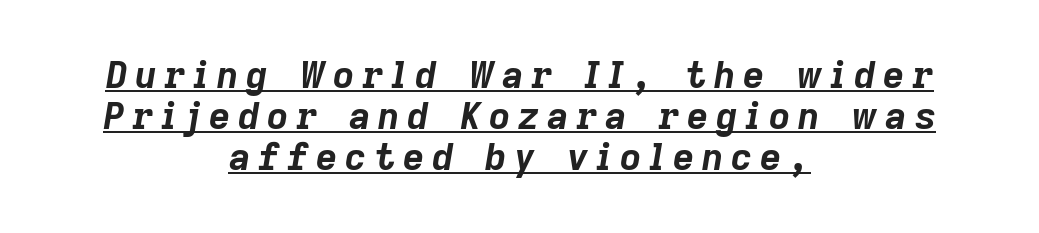
{"italic": "yes", "lean": "right", "slant_degrees": 9, "bold": "yes", "weight": "bold", "width": "normal", "stroke_contrast": "low", "x_height": "medium", "monospaced": "no", "underline": "yes", "align": "center", "line_spacing": "tight", "line_spacing_ratio": 1.11, "letter_spacing": "wide", "letter_spacing_em": 0.21, "glyph_px": 37}
